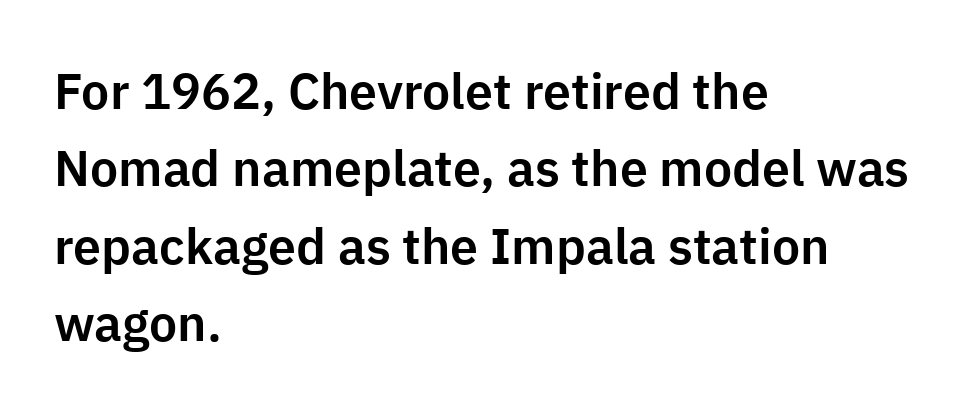
Q: Is the text italic (slanted)? A: No, it is upright.
Q: Is the typeface a serif or a sans-serif typeface? A: Sans-serif.
Q: Is the text underlined? A: No.
Q: How is the paragraph aligned? A: Left-aligned.
Q: Is the spacing between letters normal or unusually wide? A: Normal.
Q: Is the spacing between lines tight, normal or loose? A: Normal.
Q: Width (condensed, normal, or wide)? A: Normal.
Q: Stroke contrast? A: Low.
Q: x-height? A: Medium.
Q: Monospaced? A: No.
